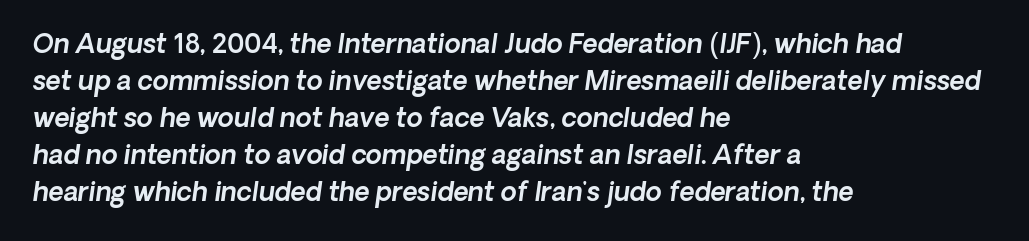
Honestly, the row spacing looks completely unremarkable. Every row of glyphs begins at an identical x-position on the left. The strip under each line holds only bare page. Here the glyphs are tracked normally, forming tight word shapes.
